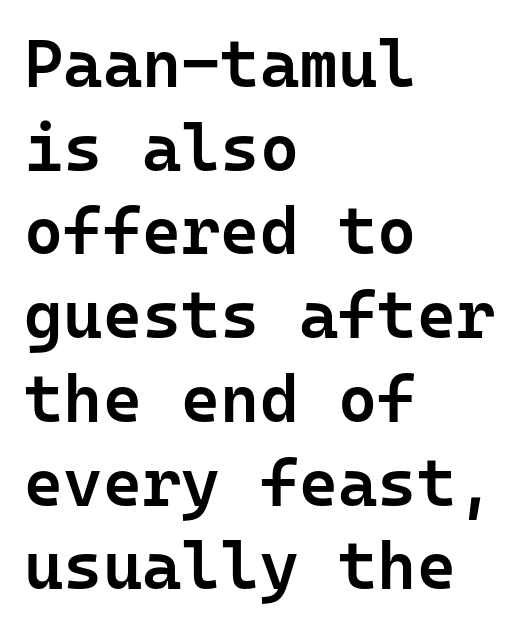
{"serif": "no", "italic": "no", "bold": "semi", "weight": "semibold", "width": "normal", "stroke_contrast": "low", "x_height": "medium", "monospaced": "yes", "underline": "no", "align": "left", "line_spacing": "normal", "line_spacing_ratio": 1.25, "letter_spacing": "normal", "letter_spacing_em": 0.0, "glyph_px": 67}
